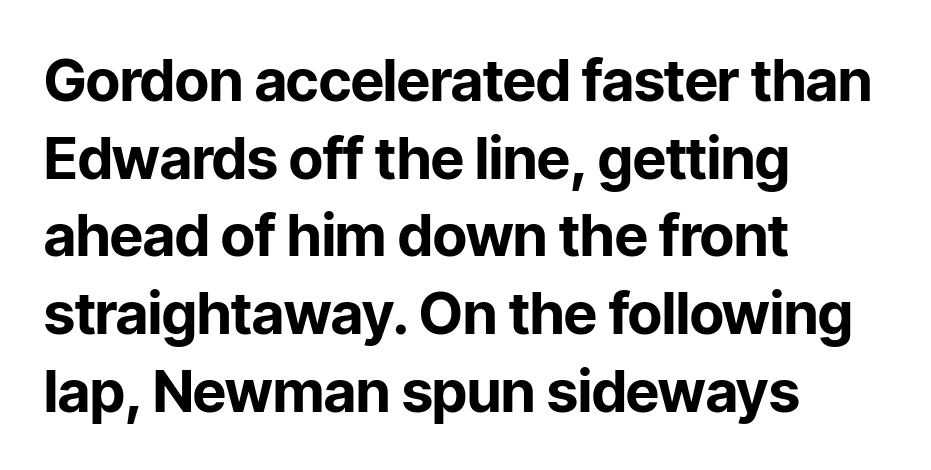
{"serif": "no", "italic": "no", "bold": "yes", "weight": "bold", "width": "normal", "stroke_contrast": "low", "x_height": "medium", "monospaced": "no", "underline": "no", "align": "left", "line_spacing": "normal", "line_spacing_ratio": 1.34, "letter_spacing": "normal", "letter_spacing_em": 0.0, "glyph_px": 58}
